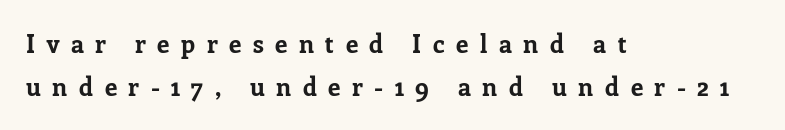
Anything drawn beneath the words? Only blank space. Short note: letters widely spaced. The sample has been set heavy, in full bold. Does the copy run flush right? No — it runs flush left. Rendered with straight, roman letterforms.
